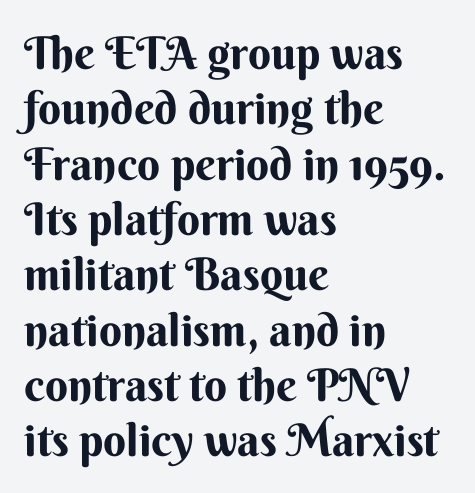
Q: Is the text bold? A: Yes.
Q: Is the text italic (slanted)? A: No, it is upright.
Q: Is the typeface a serif or a sans-serif typeface? A: Sans-serif.
Q: Is the text underlined? A: No.
Q: How is the paragraph aligned? A: Left-aligned.
Q: Is the spacing between letters normal or unusually wide? A: Normal.
Q: Width (condensed, normal, or wide)? A: Normal.
Q: Stroke contrast? A: Medium.
Q: x-height? A: Small.
Q: Monospaced? A: No.
